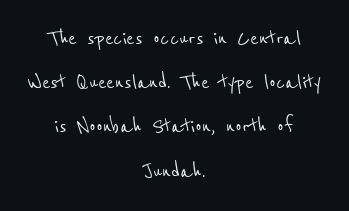
{"underline": "no", "align": "center", "line_spacing_ratio": 1.77, "letter_spacing": "normal", "letter_spacing_em": 0.0, "glyph_px": 25}
